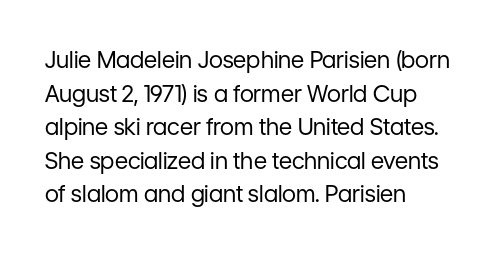
What stands out about the letter spacing? Nothing — it is the standard amount. Type without underlining. You can tell it's not italic because the verticals are truly vertical. Is there much room between lines? A standard amount, neither cramped nor airy.
